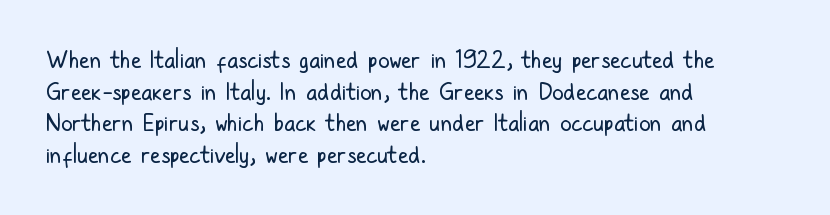
The strokes are not fattened; the text isn't bold. Beneath every word, the page is bare. Every row of glyphs begins at an identical x-position on the left. In terms of posture, this sample is upright.
